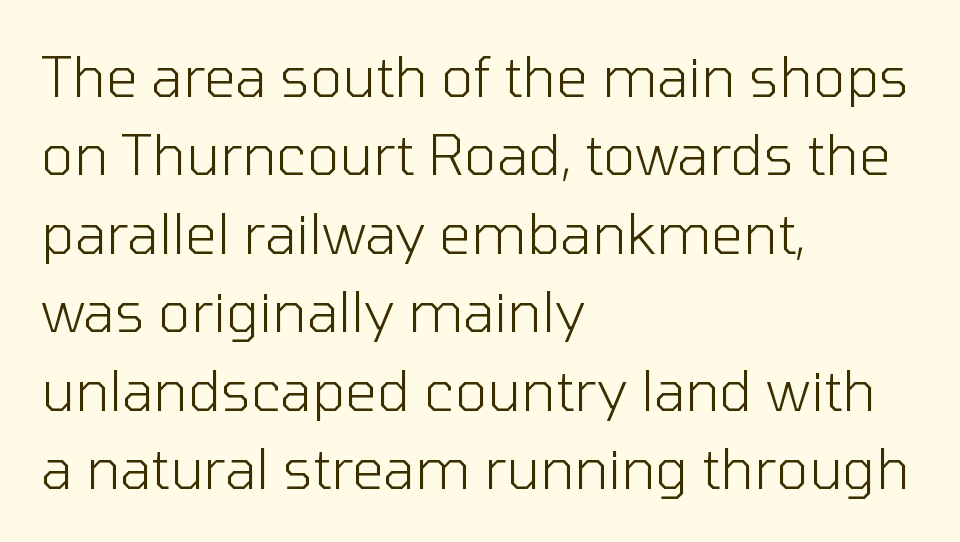
The image shows 56 px light sans-serif type, upright; set left-aligned, normal line spacing (1.4x), normal letter spacing, not underlined; low stroke contrast and a medium x-height.
